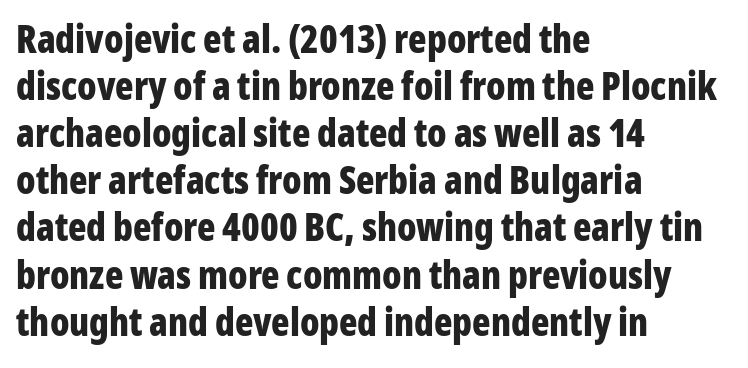
The image shows 38 px bold, condensed sans-serif type, upright; set left-aligned, line spacing 1.24x, normal letter spacing, not underlined; low stroke contrast and a medium x-height.
